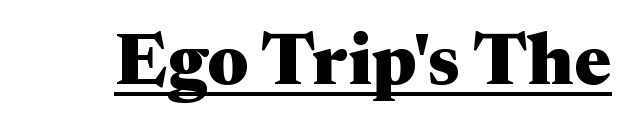
The image shows 74 px heavy, wide serif type, upright; set normal letter spacing, underlined; medium stroke contrast and a medium x-height.
